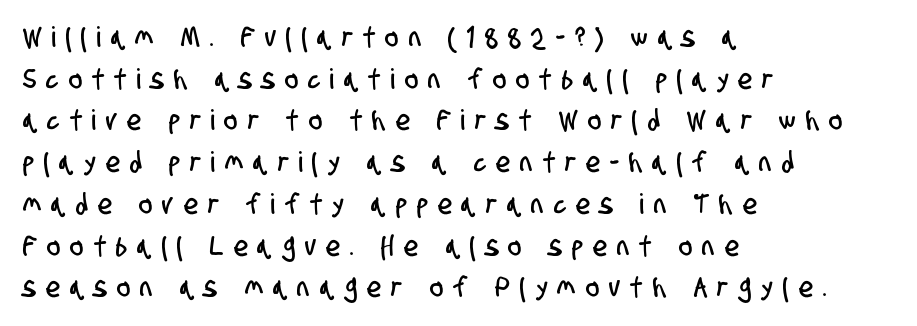
Q: Is the typeface a serif or a sans-serif typeface? A: Sans-serif.
Q: Is the text underlined? A: No.
Q: How is the paragraph aligned? A: Left-aligned.
Q: Is the spacing between letters normal or unusually wide? A: Unusually wide.
Q: Is the spacing between lines tight, normal or loose? A: Normal.
Q: Width (condensed, normal, or wide)? A: Condensed.
Q: Stroke contrast? A: Low.
Q: x-height? A: Large.
Q: Monospaced? A: No.
